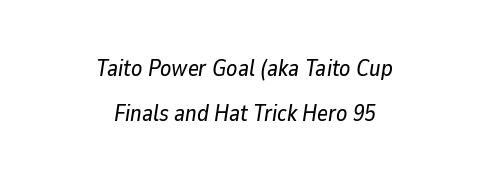
No extra tracking has been applied to these lines. Plain, unruled lines of type. Casual observation: everything's sitting right in the middle. Widely set lines give the paragraph a tall, airy silhouette.
